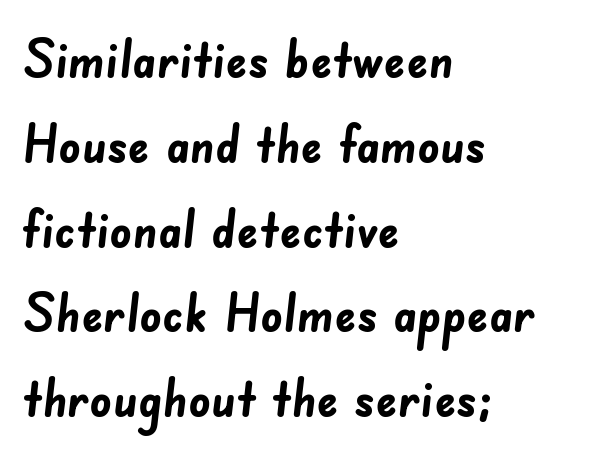
{"serif": "no", "bold": "yes", "weight": "semibold", "width": "normal", "stroke_contrast": "low", "x_height": "small", "monospaced": "no", "underline": "no", "align": "left", "line_spacing": "normal", "line_spacing_ratio": 1.57, "letter_spacing": "normal", "letter_spacing_em": 0.0, "glyph_px": 54}
